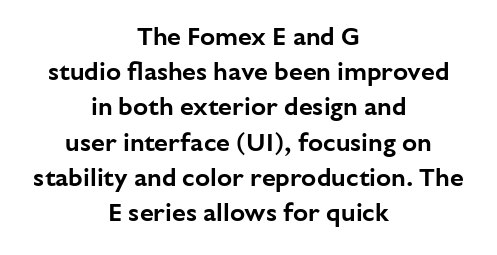
Each line is balanced around a shared central axis. Rows of type keep a routine distance in the vertical direction. How are the letters spaced? Ordinarily, with no added tracking. Posture: vertical.
